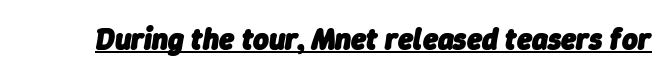
Decoration check: the copy is underlined. The glyphs have the mass of a bold cut. You could not count columns in this text — the font is proportionally spaced. The passage shown has conventional tracking throughout.
